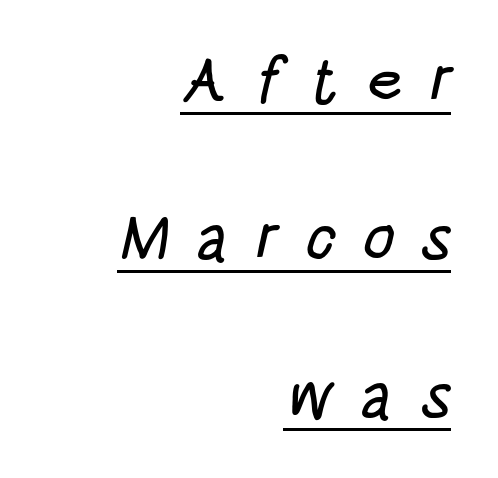
{"serif": "no", "width": "condensed", "stroke_contrast": "low", "x_height": "large", "monospaced": "no", "underline": "yes", "align": "right", "line_spacing": "loose", "line_spacing_ratio": 2.47, "letter_spacing": "wide", "letter_spacing_em": 0.4, "glyph_px": 64}
